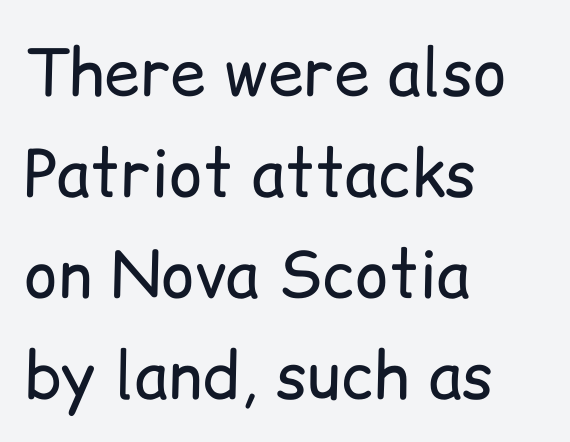
Lines of text with bare space underneath. A typesetter would label this face a sans. A normal amount of white space separates one row of letters from the next. The horizontal fit of the characters is conventional and even. In terms of posture, this sample is upright. Note the varied advance widths — an 'i' is clearly narrower than an 'm'.
